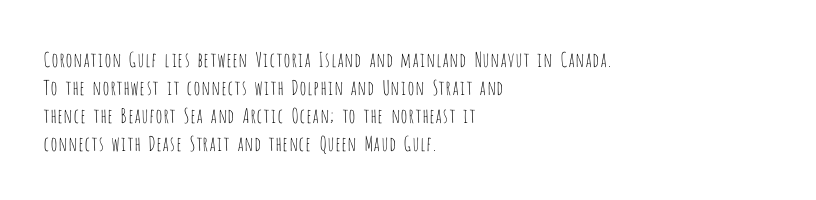
The image shows 20 px text type, upright; set left-aligned, normal line spacing (1.4x), normal letter spacing, not underlined.
